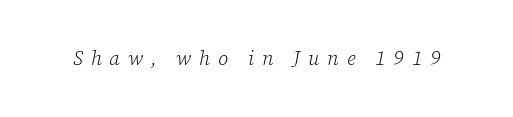
The image shows 20 px text type, italic (leaning right); set unusually wide letter spacing (+0.39 em), not underlined.
